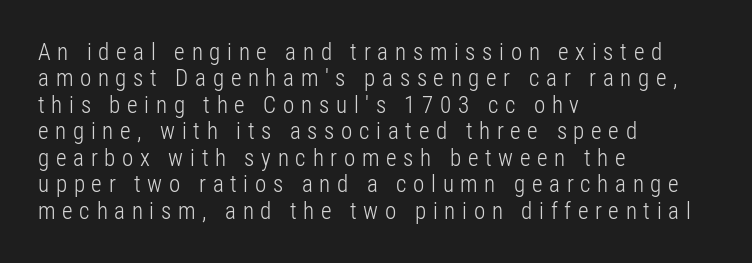
The image shows 23 px text type, upright; set left-aligned, tight line spacing (1.15x), unusually wide letter spacing (+0.29 em), not underlined.
